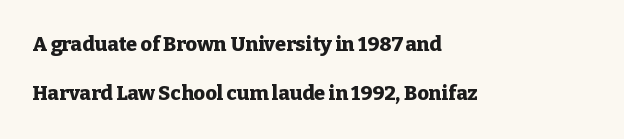
{"italic": "no", "bold": "yes", "underline": "no", "align": "left", "line_spacing": "loose", "line_spacing_ratio": 2.46, "letter_spacing": "normal", "letter_spacing_em": 0.0, "glyph_px": 20}
